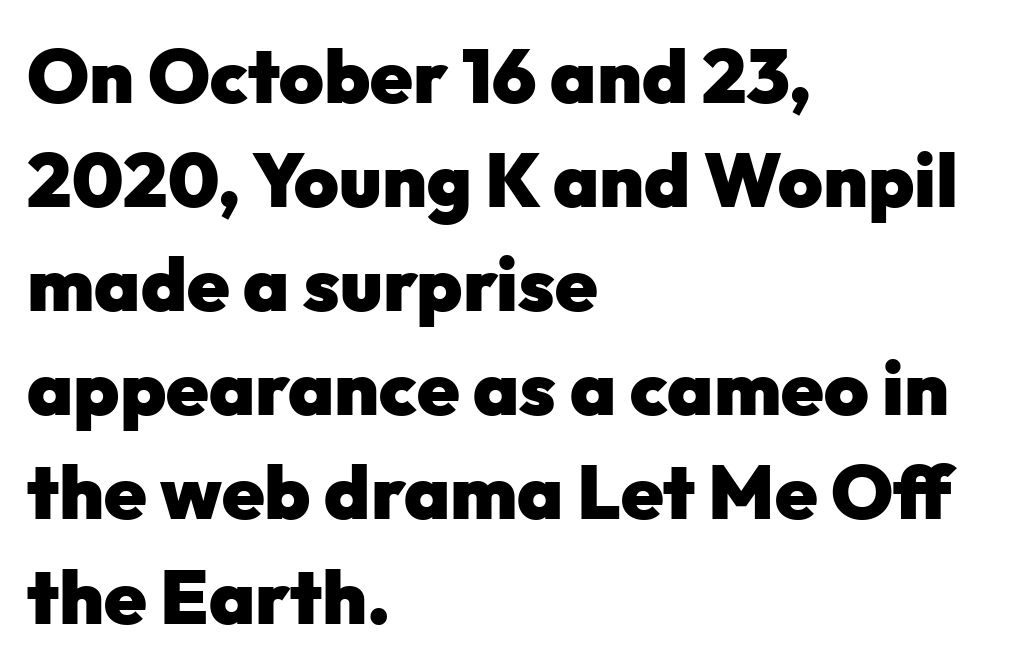
The characters display no serif detailing; their extremities are plain. The passage shown stacks its lines at a standard gap. Nothing unusual about the tracking: characters are spaced as the font intends. Do the characters align in a grid? No, the font is proportional. The rendering uses a bold face; every stroke is thick and dark.
